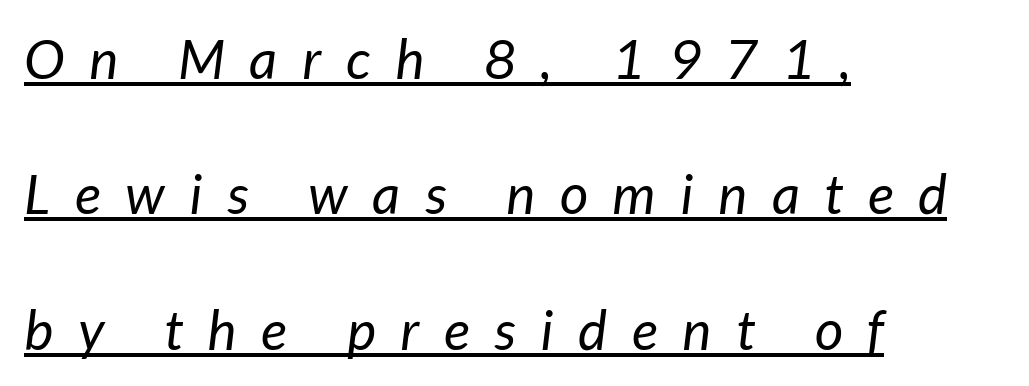
The image shows 55 px regular-weight type, italic (leaning right); set left-aligned, loose line spacing (2.46x), unusually wide letter spacing (+0.45 em), underlined; low stroke contrast and a medium x-height.
